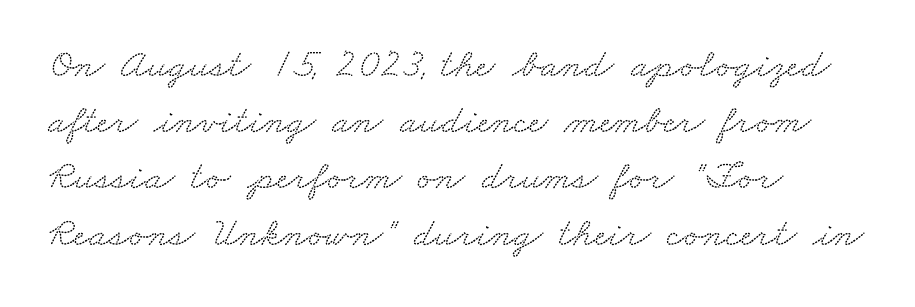
Q: Is the typeface a serif or a sans-serif typeface? A: Serif.
Q: Is the text underlined? A: No.
Q: How is the paragraph aligned? A: Left-aligned.
Q: Is the spacing between letters normal or unusually wide? A: Normal.
Q: Is the spacing between lines tight, normal or loose? A: Normal.
Q: Width (condensed, normal, or wide)? A: Wide.
Q: Stroke contrast? A: Low.
Q: x-height? A: Small.
Q: Monospaced? A: No.
